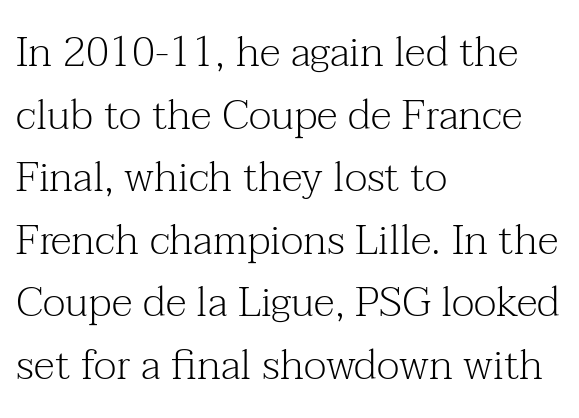
{"serif": "yes", "italic": "no", "bold": "no", "weight": "light", "width": "normal", "stroke_contrast": "medium", "x_height": "medium", "monospaced": "no", "underline": "no", "align": "left", "line_spacing": "normal", "line_spacing_ratio": 1.49, "letter_spacing": "normal", "letter_spacing_em": 0.0, "glyph_px": 42}
